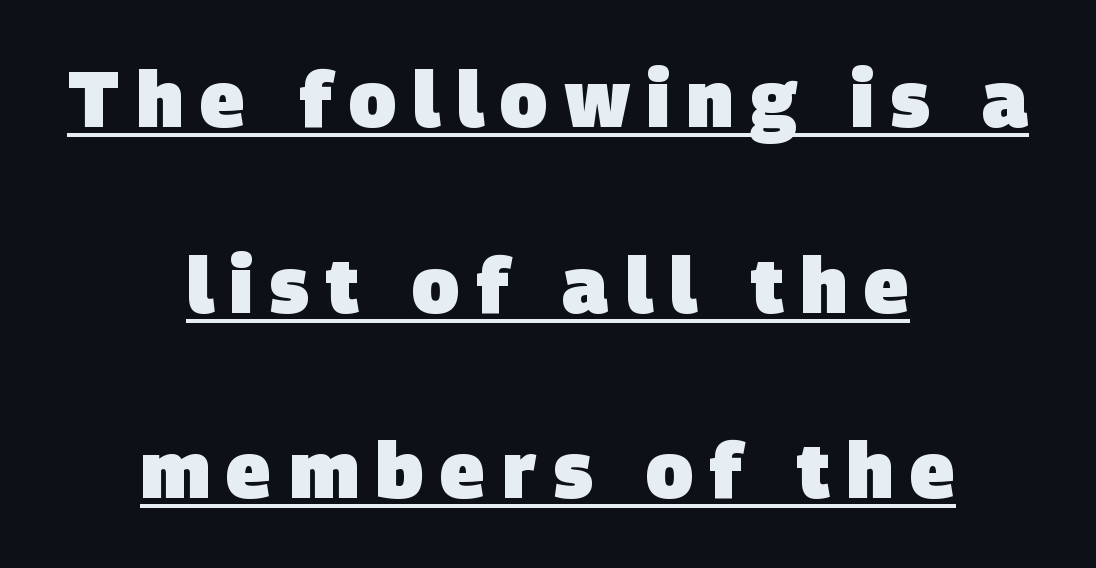
This block would shrink considerably if given ordinary leading; it's expanded now. Classification — sans serif. Think of a printed novel: that variable character pitch is what you see here. The passage is arranged like a title page — every line centered. Compared with typical body copy, the letter spacing here is much looser. The rendering uses the underline text-decoration.
